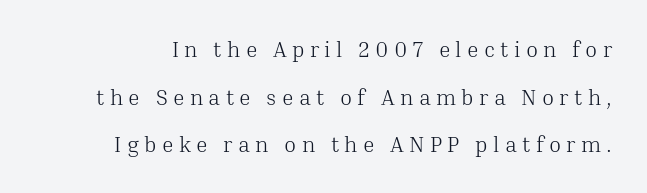
Q: Is the text bold? A: No.
Q: Is the text italic (slanted)? A: No, it is upright.
Q: Is the text underlined? A: No.
Q: Is the spacing between letters normal or unusually wide? A: Unusually wide.
Q: Is the spacing between lines tight, normal or loose? A: Loose.
